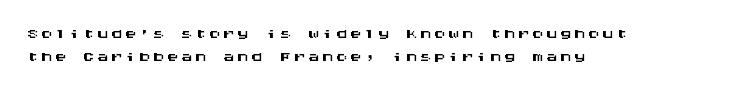
The image shows 23 px text type, upright; set left-aligned, tight line spacing (1.0x), not underlined.
